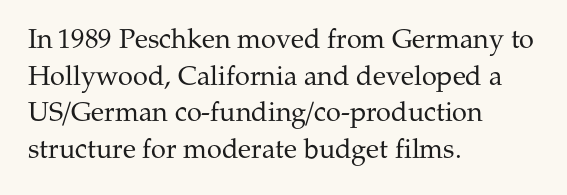
The image shows 27 px text type, upright; set left-aligned, normal line spacing (1.36x), normal letter spacing, not underlined.
